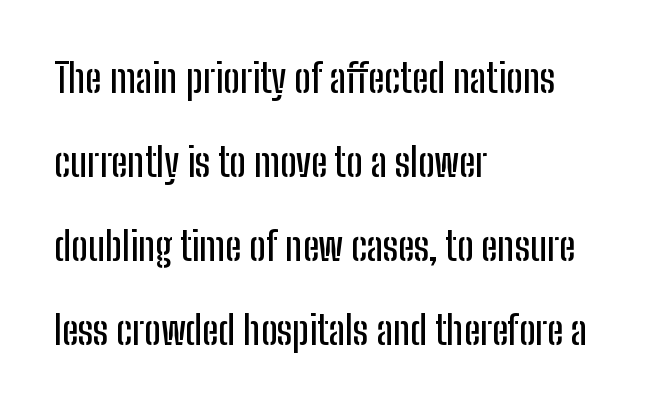
The image shows 39 px condensed sans-serif type, upright; set left-aligned, loose line spacing (2.15x), normal letter spacing, not underlined; low stroke contrast and a medium x-height.
